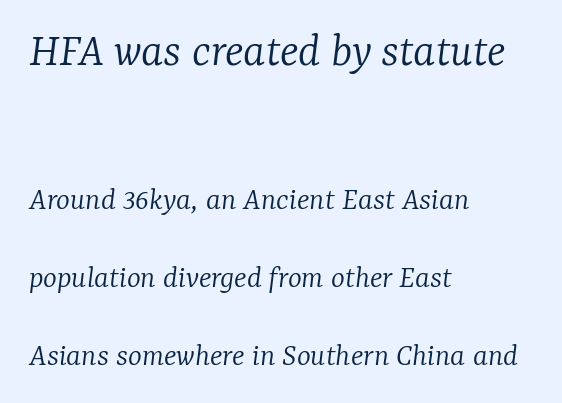
{"serif": "yes", "italic": "yes", "lean": "right", "slant_degrees": 7, "bold": "no", "weight": "light", "width": "normal", "stroke_contrast": "low", "x_height": "medium", "monospaced": "no", "underline": "no", "align": "left", "line_spacing": "loose", "line_spacing_ratio": 2.36, "letter_spacing": "normal", "letter_spacing_em": 0.0, "larger_block": "first", "size_ratio": 1.48, "glyph_px": 49}
